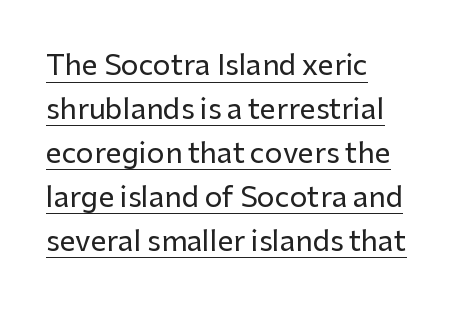
The image shows 28 px sans-serif type, upright; set left-aligned, normal line spacing (1.57x), normal letter spacing, underlined; low stroke contrast and a medium x-height.
